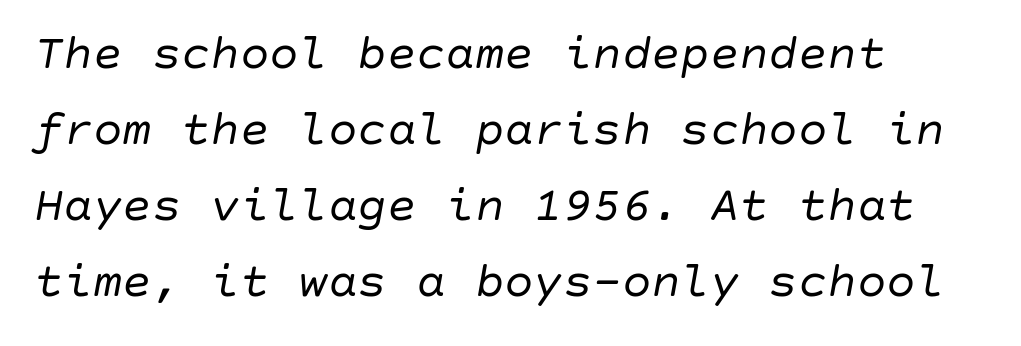
{"italic": "yes", "lean": "right", "slant_degrees": 10, "bold": "no", "weight": "regular", "width": "normal", "stroke_contrast": "low", "x_height": "large", "underline": "no", "align": "left", "line_spacing": "normal", "line_spacing_ratio": 1.55, "letter_spacing": "normal", "letter_spacing_em": 0.0, "glyph_px": 49}
